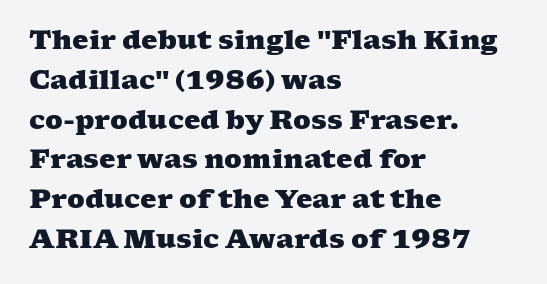
The image shows 26 px bold type; set left-aligned, normal line spacing (1.53x), normal letter spacing, not underlined.
